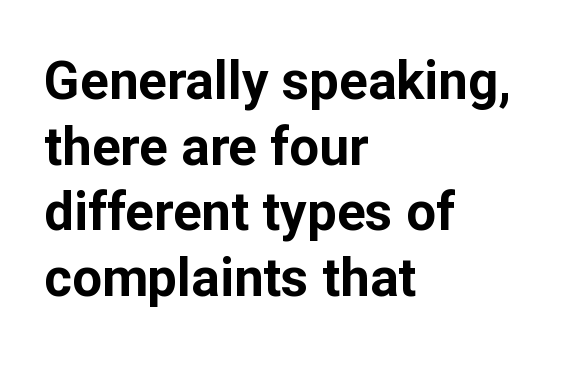
Q: Is the text bold? A: Yes.
Q: Is the text italic (slanted)? A: No, it is upright.
Q: Is the typeface a serif or a sans-serif typeface? A: Sans-serif.
Q: Is the text underlined? A: No.
Q: How is the paragraph aligned? A: Left-aligned.
Q: Is the spacing between letters normal or unusually wide? A: Normal.
Q: Width (condensed, normal, or wide)? A: Normal.
Q: Stroke contrast? A: Low.
Q: x-height? A: Medium.
Q: Monospaced? A: No.
